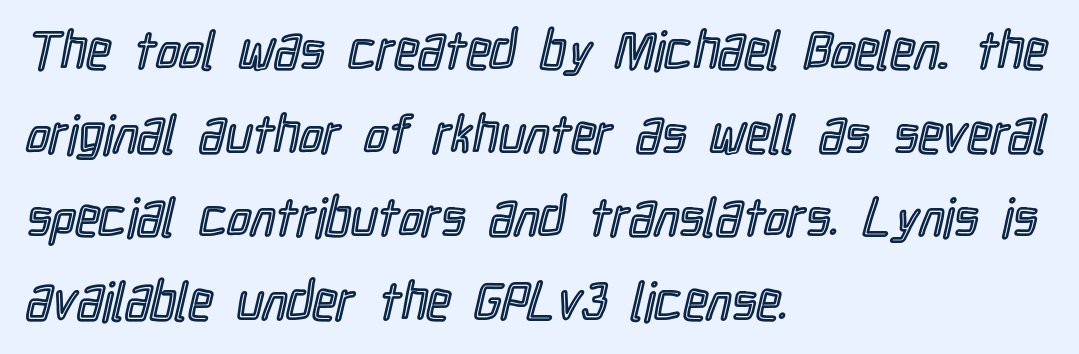
The image shows 53 px condensed type; set left-aligned, normal line spacing (1.58x), normal letter spacing, not underlined; a medium x-height.
